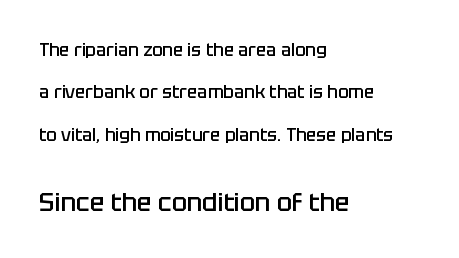
The image shows 25 px text type, upright; set left-aligned, loose line spacing (2.49x), normal letter spacing, not underlined; the second (bottom) block is 1.47x larger.
